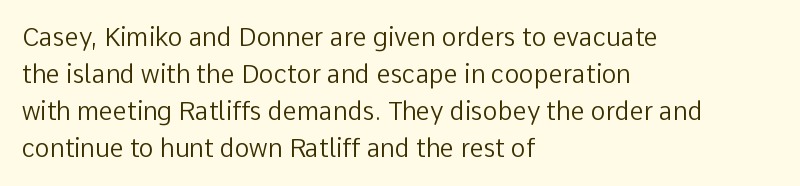
The image shows 25 px text type, upright; set left-aligned, normal line spacing (1.48x), normal letter spacing, not underlined.
